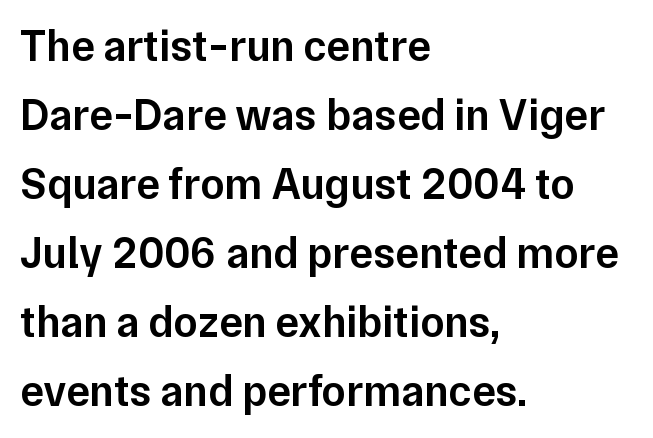
The image shows 44 px semibold sans-serif type, upright; set left-aligned, normal line spacing (1.57x), normal letter spacing, not underlined; low stroke contrast and a medium x-height.
